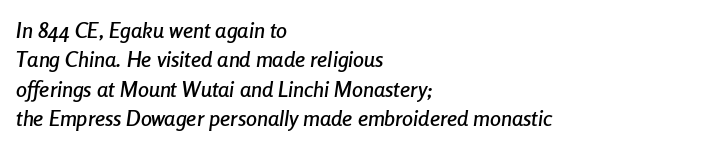
Q: Is the text italic (slanted)? A: Yes, it leans right by about 8 degrees.
Q: Is the text underlined? A: No.
Q: How is the paragraph aligned? A: Left-aligned.
Q: Is the spacing between letters normal or unusually wide? A: Normal.
Q: Is the spacing between lines tight, normal or loose? A: Normal.
